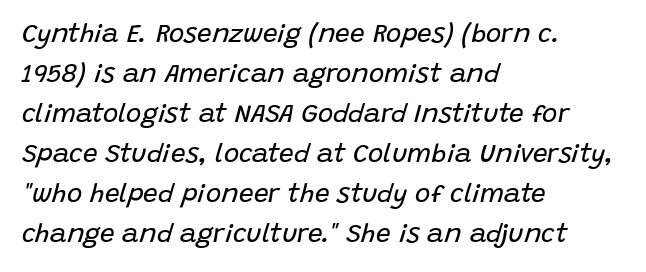
The string is rendered with underlining switched off. Does extra space separate the letters? No, they use regular spacing. Baseline-to-baseline distance is the conventional proportion of letter height. Compared with a centered layout, this one pins lines to the left instead. Yep, that's italic — everything's leaning.
